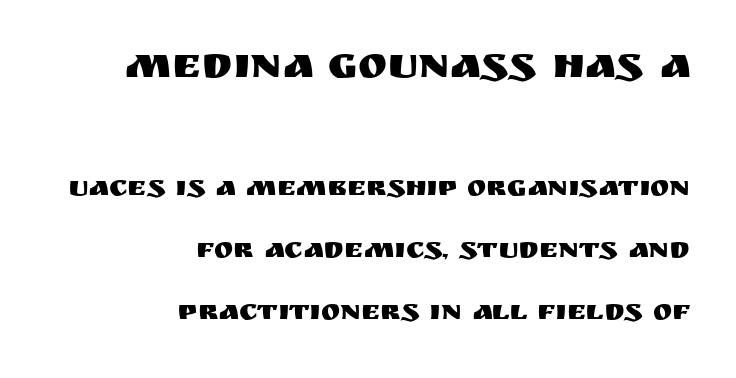
The image shows 44 px sans-serif type, upright; set right-aligned, loose line spacing (2.14x), normal letter spacing, not underlined; the first (top) block is 1.52x larger; medium stroke contrast and a large x-height.
